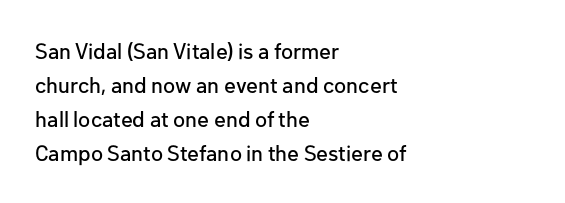
Students, observe: this is what conventionally led text looks like. This sample uses an upright cut, with every glyph sitting square on the baseline. A clean baseline with only descenders dipping below it. Each word holds together tightly as a unit, with standard inter-letter gaps.
